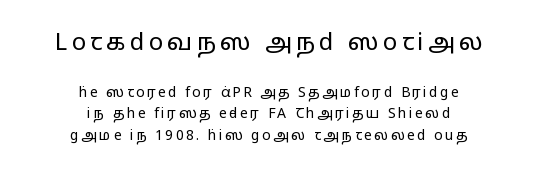
{"italic": "no", "bold": "no", "underline": "no", "align": "center", "line_spacing": "normal", "line_spacing_ratio": 1.56, "larger_block": "first", "size_ratio": 1.71, "glyph_px": 24}
